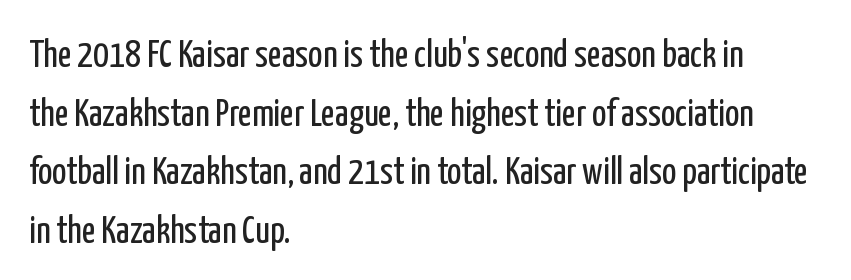
The image shows 38 px regular-weight, condensed sans-serif type, upright; set left-aligned, normal line spacing (1.54x), normal letter spacing, not underlined; low stroke contrast and a medium x-height.
